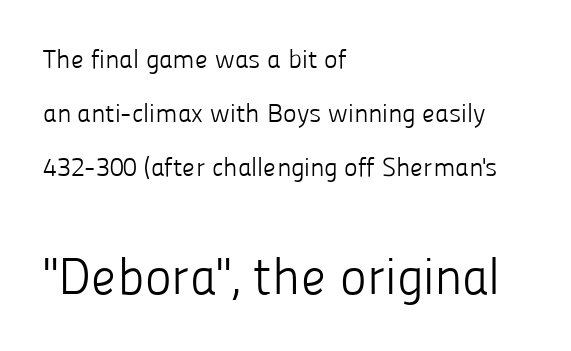
{"serif": "no", "italic": "no", "bold": "no", "weight": "light", "width": "normal", "stroke_contrast": "low", "x_height": "medium", "monospaced": "no", "underline": "no", "align": "left", "line_spacing": "loose", "line_spacing_ratio": 2.07, "letter_spacing": "normal", "letter_spacing_em": 0.0, "larger_block": "second", "size_ratio": 1.96, "glyph_px": 51}
